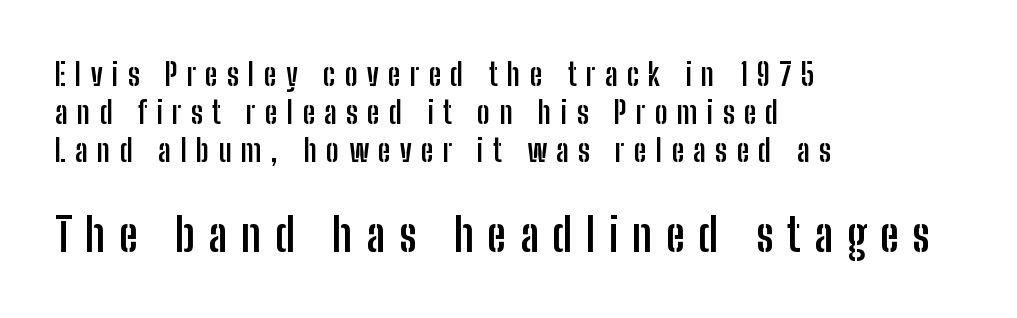
Q: Is the text bold? A: Yes.
Q: Is the text italic (slanted)? A: No, it is upright.
Q: Is the typeface a serif or a sans-serif typeface? A: Sans-serif.
Q: Is the text underlined? A: No.
Q: How is the paragraph aligned? A: Left-aligned.
Q: Is the spacing between letters normal or unusually wide? A: Unusually wide.
Q: Which block of text is set in a larger size, the first (top) or the second (bottom)? A: The second (bottom) one.
Q: Width (condensed, normal, or wide)? A: Condensed.
Q: Stroke contrast? A: Low.
Q: x-height? A: Medium.
Q: Monospaced? A: No.
